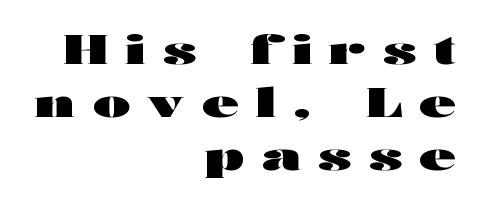
{"italic": "no", "bold": "yes", "weight": "heavy", "width": "wide", "stroke_contrast": "high", "x_height": "medium", "monospaced": "no", "underline": "no", "align": "right", "line_spacing": "normal", "line_spacing_ratio": 1.32, "letter_spacing": "wide", "letter_spacing_em": 0.44, "glyph_px": 40}
